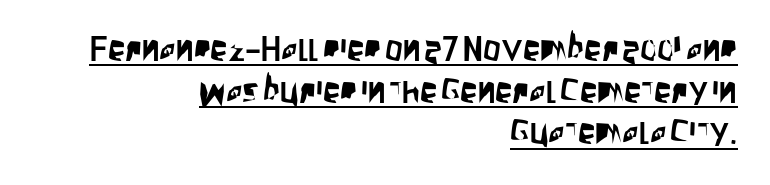
Q: Is the text italic (slanted)? A: No, it is upright.
Q: Is the typeface a serif or a sans-serif typeface? A: Sans-serif.
Q: Is the text underlined? A: Yes.
Q: How is the paragraph aligned? A: Right-aligned.
Q: Is the spacing between letters normal or unusually wide? A: Normal.
Q: Width (condensed, normal, or wide)? A: Condensed.
Q: Stroke contrast? A: Low.
Q: x-height? A: Large.
Q: Monospaced? A: No.
